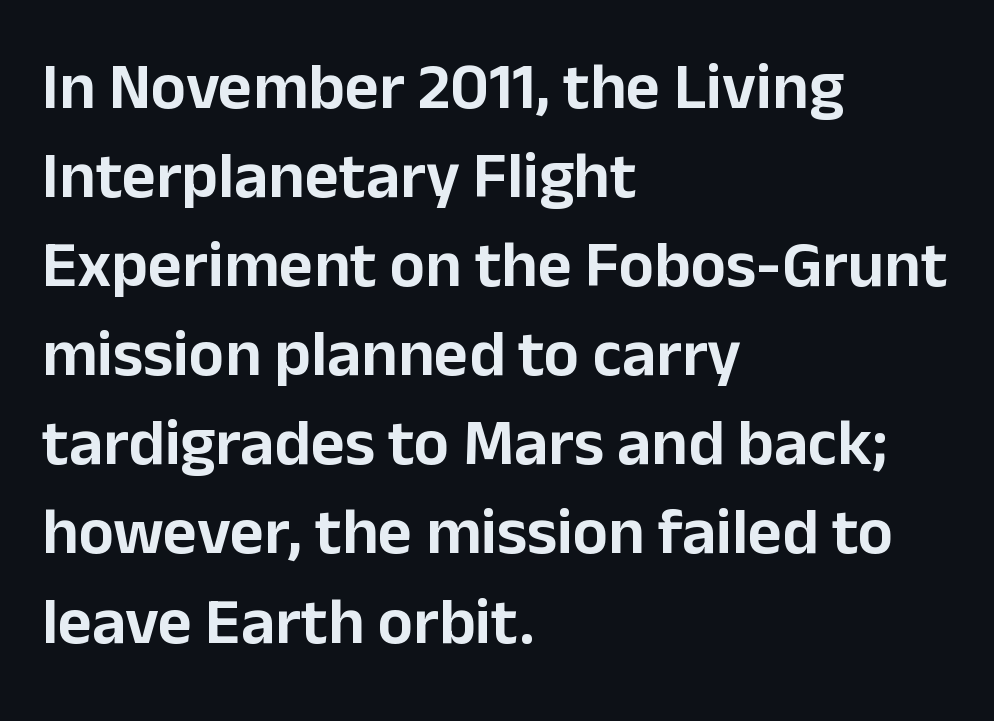
{"serif": "no", "italic": "no", "width": "normal", "stroke_contrast": "low", "x_height": "medium", "monospaced": "no", "underline": "no", "align": "left", "line_spacing": "normal", "line_spacing_ratio": 1.35, "letter_spacing": "normal", "letter_spacing_em": 0.0, "glyph_px": 66}
